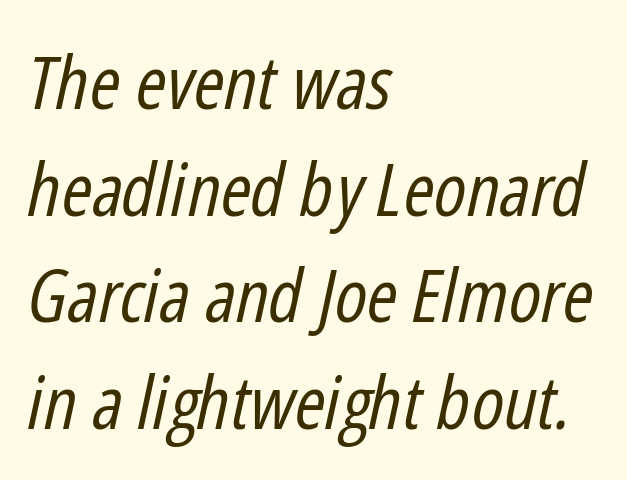
The image shows 74 px regular-weight, condensed type, italic (leaning right); set left-aligned, normal line spacing (1.44x), normal letter spacing, not underlined; low stroke contrast and a medium x-height.
